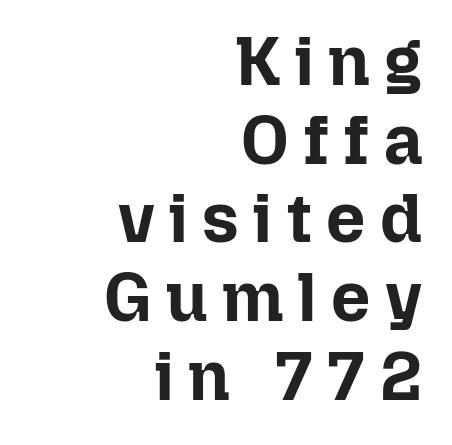
The image shows 69 px bold type, upright; set right-aligned, tight line spacing (1.14x), unusually wide letter spacing (+0.21 em), not underlined; low stroke contrast and a medium x-height.
